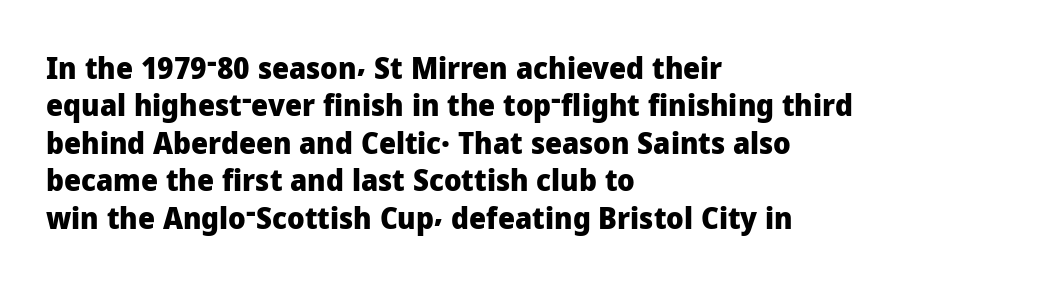
Q: Is the text bold? A: Yes.
Q: Is the text italic (slanted)? A: No, it is upright.
Q: Is the typeface a serif or a sans-serif typeface? A: Sans-serif.
Q: Is the text underlined? A: No.
Q: How is the paragraph aligned? A: Left-aligned.
Q: Is the spacing between letters normal or unusually wide? A: Normal.
Q: Is the spacing between lines tight, normal or loose? A: Normal.
Q: Width (condensed, normal, or wide)? A: Normal.
Q: Stroke contrast? A: Low.
Q: x-height? A: Medium.
Q: Monospaced? A: No.
